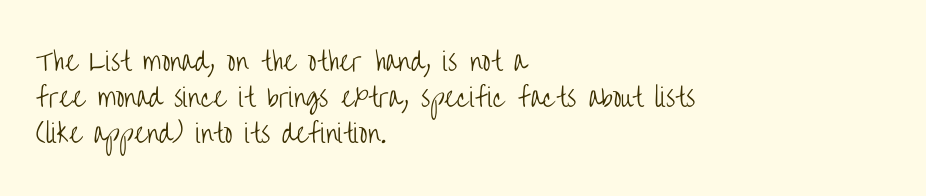
Q: Is the text bold? A: No.
Q: Is the text italic (slanted)? A: No, it is upright.
Q: Is the text underlined? A: No.
Q: How is the paragraph aligned? A: Left-aligned.
Q: Is the spacing between letters normal or unusually wide? A: Normal.
Q: Is the spacing between lines tight, normal or loose? A: Normal.
